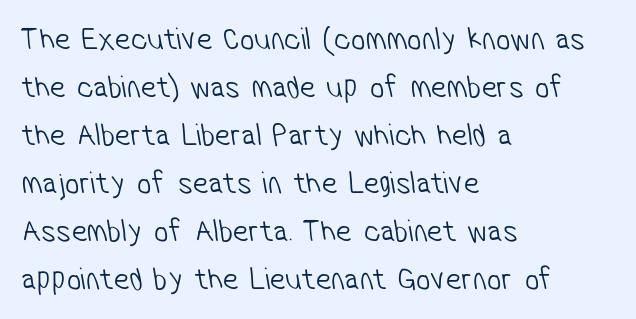
No letter is thick-stroked: the sample isn't bold. Which margin do the lines hug? The left one — the right edge is uneven. Standard letterfit; no display-style spreading of the glyphs. The letters carry no serifs — their stems end cleanly without finishing strokes. Regular leading.
